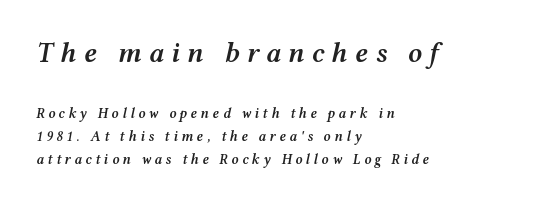
The composition opens big and finishes small. You could not count columns in this text — the font is proportionally spaced. Horizontal bands of white between lines are of average thickness. The tracking reads as deliberately expanded to a designer's eye. The rendering anchors every line to the left-hand side. The whole block is typeset with a tilt.
